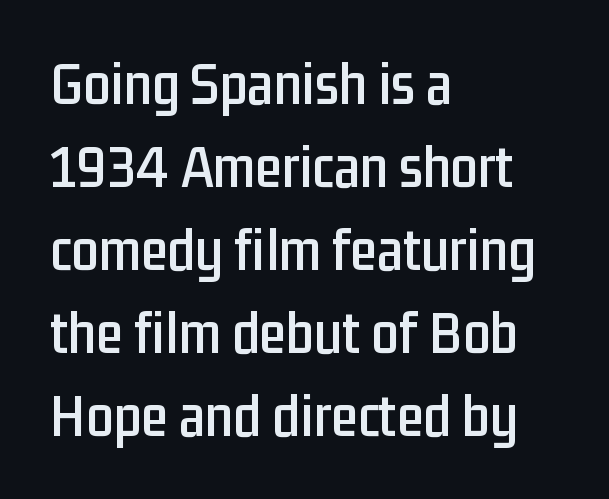
Q: Is the text italic (slanted)? A: No, it is upright.
Q: Is the typeface a serif or a sans-serif typeface? A: Sans-serif.
Q: Is the text underlined? A: No.
Q: How is the paragraph aligned? A: Left-aligned.
Q: Is the spacing between letters normal or unusually wide? A: Normal.
Q: Is the spacing between lines tight, normal or loose? A: Normal.
Q: Width (condensed, normal, or wide)? A: Condensed.
Q: Stroke contrast? A: Low.
Q: x-height? A: Medium.
Q: Monospaced? A: No.
